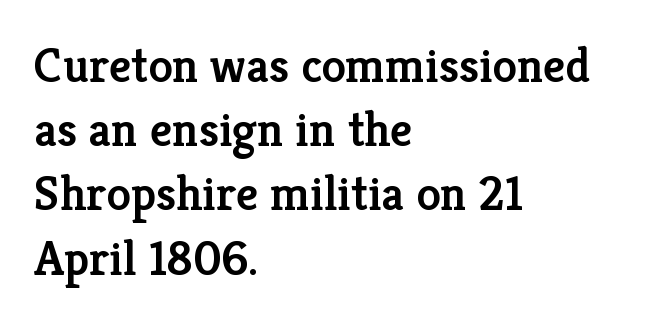
Q: Is the text bold? A: Semi-bold.
Q: Is the text italic (slanted)? A: No, it is upright.
Q: Is the typeface a serif or a sans-serif typeface? A: Serif.
Q: Is the text underlined? A: No.
Q: How is the paragraph aligned? A: Left-aligned.
Q: Is the spacing between letters normal or unusually wide? A: Normal.
Q: Is the spacing between lines tight, normal or loose? A: Normal.
Q: Width (condensed, normal, or wide)? A: Normal.
Q: Stroke contrast? A: Low.
Q: x-height? A: Medium.
Q: Monospaced? A: No.
